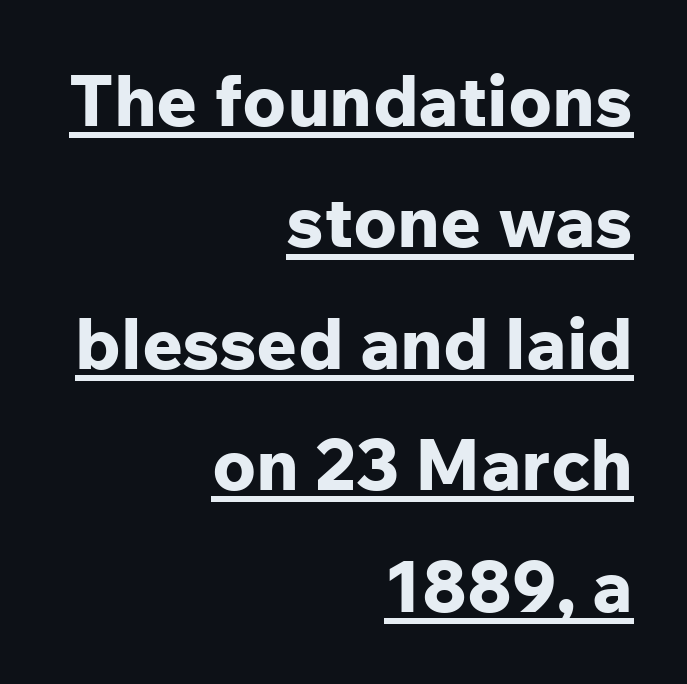
Spacing between characters is what you'd get straight out of the box. The glyphs are accompanied by a horizontal stroke just below them. In terms of weight, the rendering is a true, heavy bold. In terms of letterform style, serifs are entirely absent.
